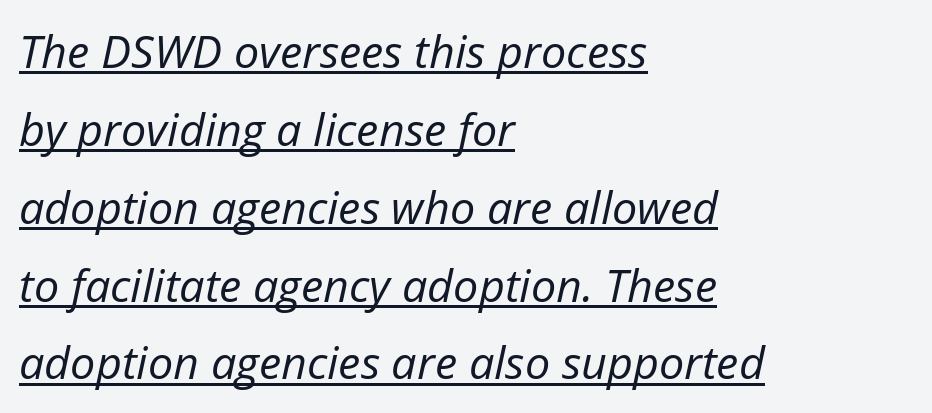
Q: Is the text bold? A: No.
Q: Is the text italic (slanted)? A: Yes, it leans right by about 12 degrees.
Q: Is the text underlined? A: Yes.
Q: How is the paragraph aligned? A: Left-aligned.
Q: Is the spacing between letters normal or unusually wide? A: Normal.
Q: Width (condensed, normal, or wide)? A: Normal.
Q: Stroke contrast? A: Low.
Q: x-height? A: Medium.
Q: Monospaced? A: No.
